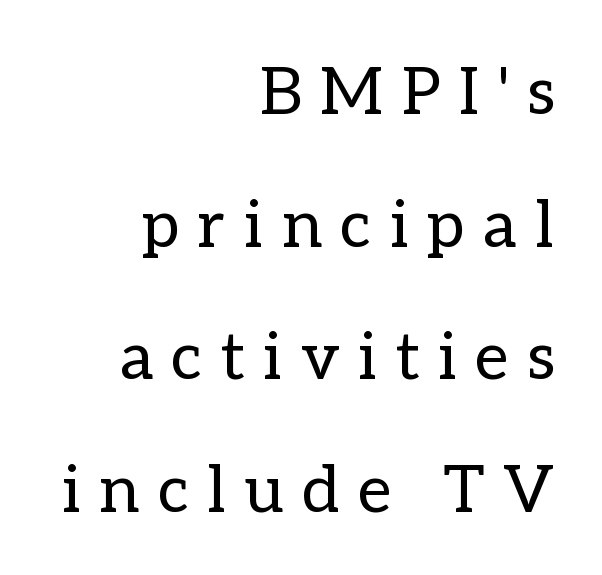
{"italic": "no", "bold": "no", "weight": "regular", "width": "normal", "stroke_contrast": "low", "x_height": "medium", "monospaced": "no", "underline": "no", "align": "right", "line_spacing": "loose", "line_spacing_ratio": 2.01, "letter_spacing": "wide", "letter_spacing_em": 0.28, "glyph_px": 66}
